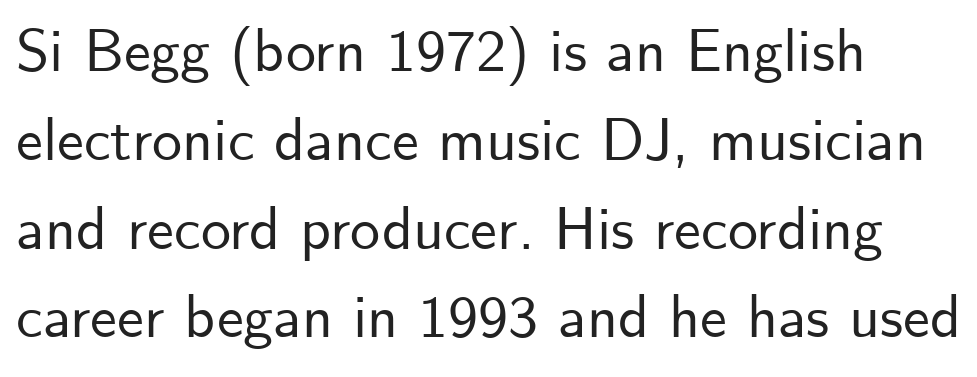
The passage shown is typeset with a sans-serif family. The space between consecutive lines is moderate. A typesetter would mark this as roman, not italic. The face used here is proportionally spaced, like ordinary book or web type. In terms of letterspacing, this is plain default setting. The lines in this sample share a left origin and differ only in where they stop.
